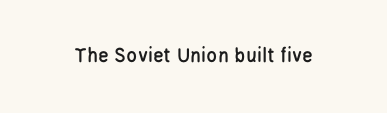
The image shows 22 px text type, upright; set normal letter spacing, not underlined.
